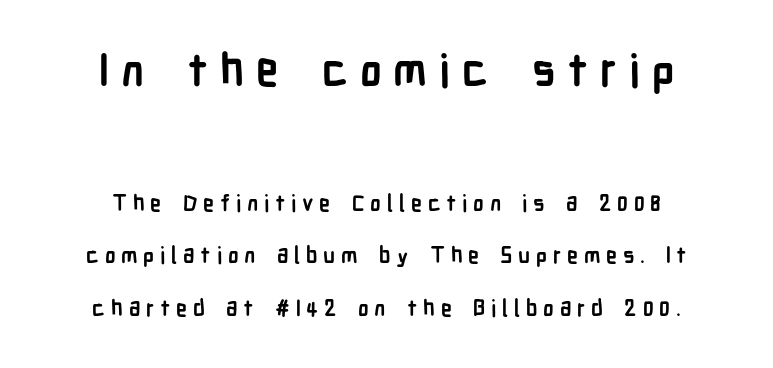
Q: Is the text bold? A: Yes.
Q: Is the text italic (slanted)? A: No, it is upright.
Q: Is the typeface a serif or a sans-serif typeface? A: Sans-serif.
Q: Is the text underlined? A: No.
Q: How is the paragraph aligned? A: Centered.
Q: Is the spacing between letters normal or unusually wide? A: Unusually wide.
Q: Is the spacing between lines tight, normal or loose? A: Loose.
Q: Which block of text is set in a larger size, the first (top) or the second (bottom)? A: The first (top) one.
Q: Width (condensed, normal, or wide)? A: Condensed.
Q: Stroke contrast? A: Low.
Q: x-height? A: Medium.
Q: Monospaced? A: No.
